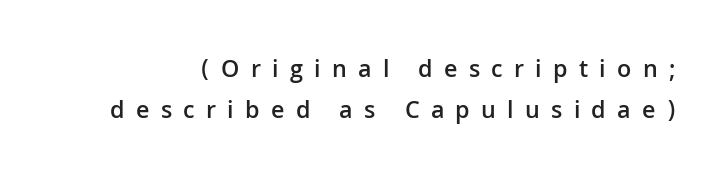
Q: Is the text bold? A: Semi-bold.
Q: Is the text italic (slanted)? A: No, it is upright.
Q: Is the text underlined? A: No.
Q: Is the spacing between letters normal or unusually wide? A: Unusually wide.
Q: Is the spacing between lines tight, normal or loose? A: Normal.
